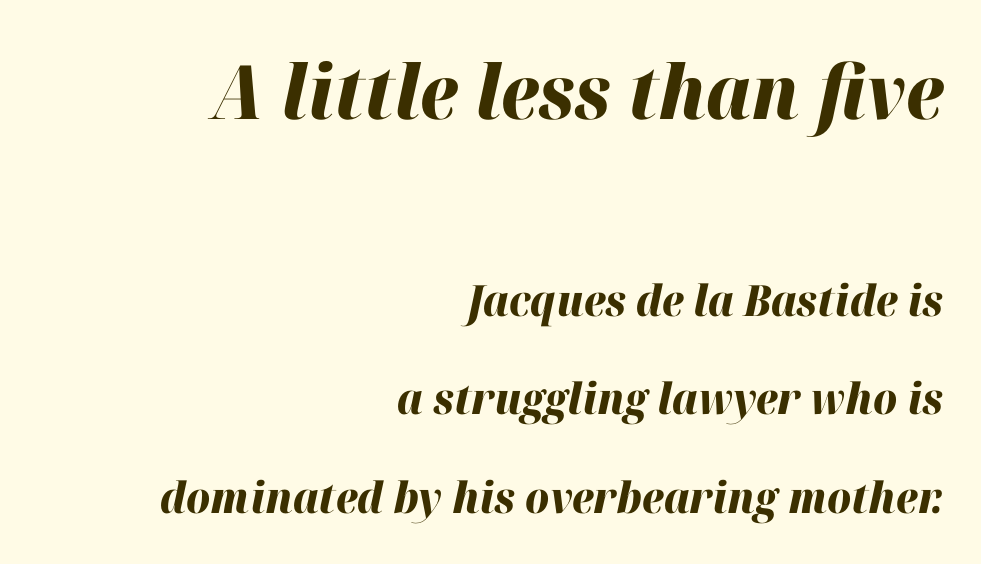
Q: Is the text bold? A: Yes.
Q: Is the text italic (slanted)? A: Yes, it leans right by about 12 degrees.
Q: Is the text underlined? A: No.
Q: How is the paragraph aligned? A: Right-aligned.
Q: Is the spacing between letters normal or unusually wide? A: Normal.
Q: Is the spacing between lines tight, normal or loose? A: Loose.
Q: Which block of text is set in a larger size, the first (top) or the second (bottom)? A: The first (top) one.
Q: Width (condensed, normal, or wide)? A: Normal.
Q: Stroke contrast? A: High.
Q: x-height? A: Medium.
Q: Monospaced? A: No.
